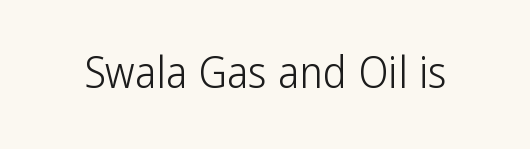
The image shows 44 px light, condensed sans-serif type, upright; set normal letter spacing, not underlined; low stroke contrast and a medium x-height.
